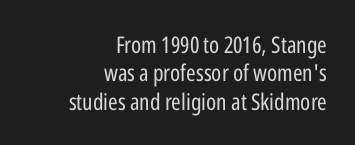
Q: Is the text bold? A: No.
Q: Is the text italic (slanted)? A: No, it is upright.
Q: Is the text underlined? A: No.
Q: How is the paragraph aligned? A: Right-aligned.
Q: Is the spacing between letters normal or unusually wide? A: Normal.
